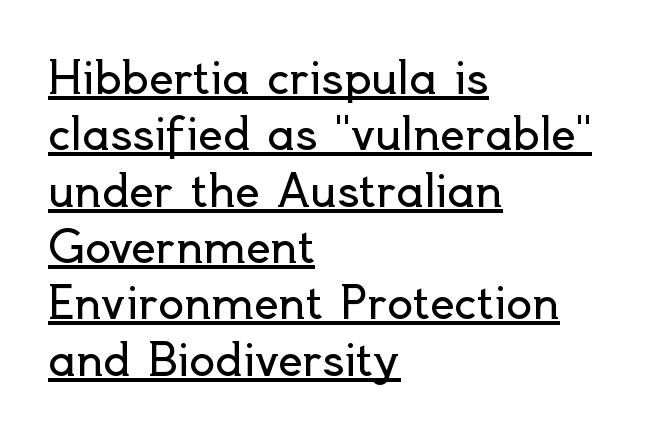
The image shows 43 px regular-weight sans-serif type, upright; set left-aligned, normal line spacing (1.31x), normal letter spacing, underlined; a small x-height.
